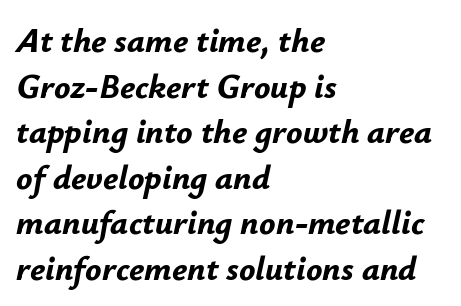
{"italic": "yes", "lean": "right", "slant_degrees": 12, "bold": "yes", "weight": "bold", "width": "normal", "stroke_contrast": "low", "x_height": "small", "monospaced": "no", "underline": "no", "align": "left", "line_spacing": "normal", "line_spacing_ratio": 1.34, "letter_spacing": "normal", "letter_spacing_em": 0.0, "glyph_px": 34}
